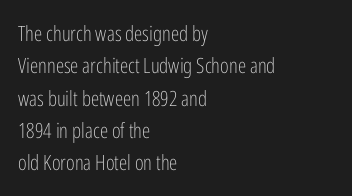
{"italic": "no", "bold": "no", "underline": "no", "align": "left", "line_spacing": "normal", "line_spacing_ratio": 1.54, "letter_spacing": "normal", "letter_spacing_em": 0.0, "glyph_px": 21}
